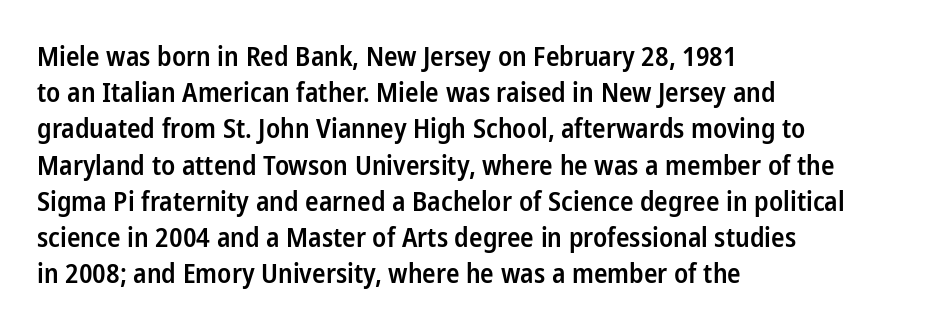
The image shows 27 px text type, upright; set left-aligned, normal line spacing (1.34x), normal letter spacing, not underlined.
